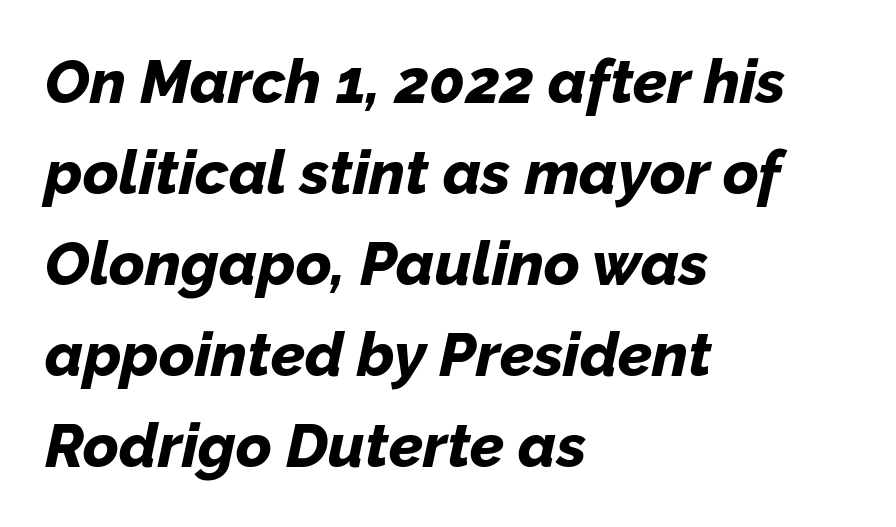
Characters are canted at an angle relative to the baseline's perpendicular. Varying glyph widths throughout — classic text-font behaviour. You could call the tracking neutral — neither tight nor loose. The leading is moderate, giving the passage an even texture. Reading down the block, your eye returns to a fixed left position each line. I'd describe the lettering as bold — thick and assertive.
